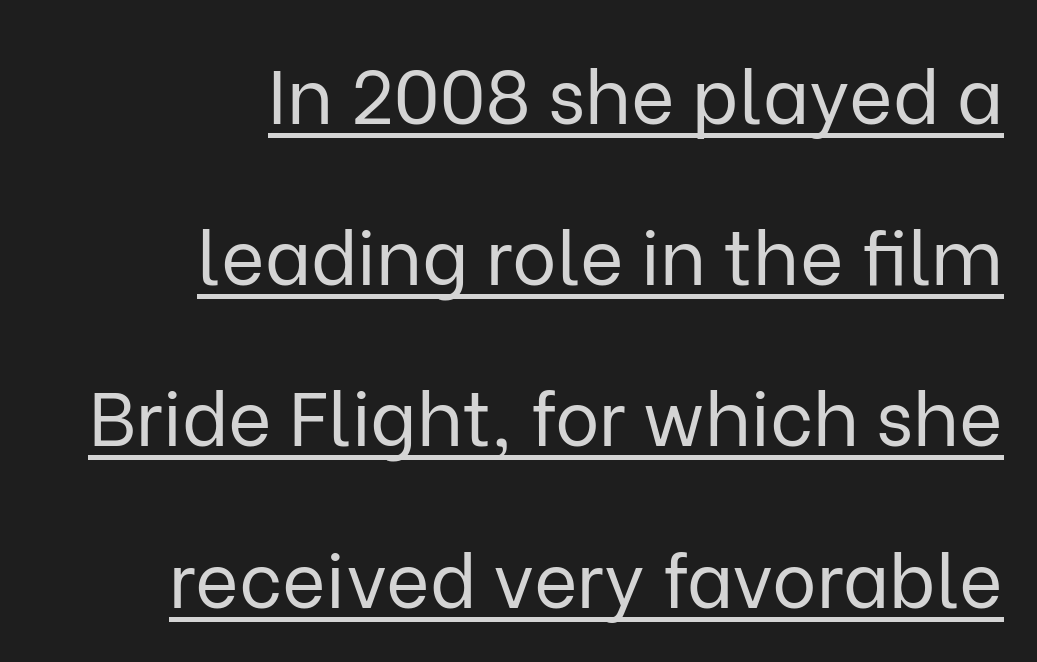
Q: Is the text bold? A: No.
Q: Is the text italic (slanted)? A: No, it is upright.
Q: Is the typeface a serif or a sans-serif typeface? A: Sans-serif.
Q: Is the text underlined? A: Yes.
Q: How is the paragraph aligned? A: Right-aligned.
Q: Is the spacing between letters normal or unusually wide? A: Normal.
Q: Is the spacing between lines tight, normal or loose? A: Loose.
Q: Width (condensed, normal, or wide)? A: Normal.
Q: Stroke contrast? A: Low.
Q: x-height? A: Medium.
Q: Monospaced? A: No.
